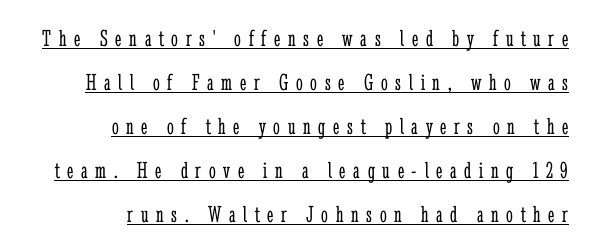
The image shows 24 px text type, upright; set right-aligned, line spacing 1.83x, unusually wide letter spacing (+0.32 em), underlined.
